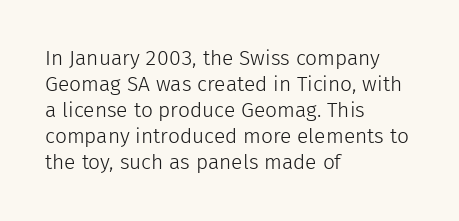
Q: Is the text bold? A: No.
Q: Is the text italic (slanted)? A: No, it is upright.
Q: Is the text underlined? A: No.
Q: How is the paragraph aligned? A: Left-aligned.
Q: Is the spacing between letters normal or unusually wide? A: Normal.
